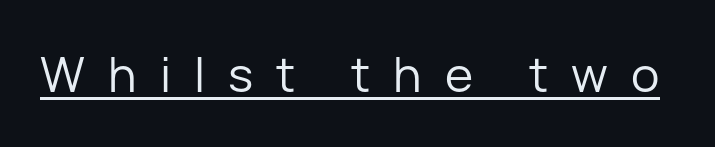
The designer went with a sans here, leaving each stem footless. The weight would be labelled regular, book, light, or lighter still. Note the varied advance widths — an 'i' is clearly narrower than an 'm'. These lines have a slow, spaced-out rhythm from letter to letter.
